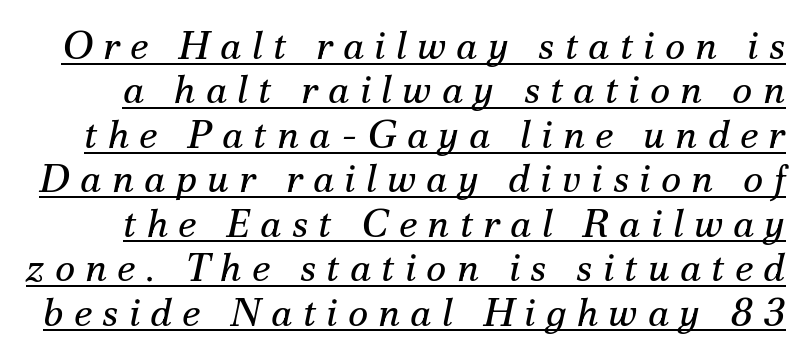
Think standard paragraph weight, or any step lighter than that. Students, note that the glyphs here are deliberately spaced far apart. Think of a printed novel: that variable character pitch is what you see here. The text carries the slant typical of an italic or oblique font. What decoration does the sample have? An underline.
